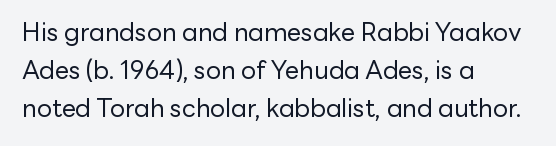
{"italic": "no", "bold": "no", "underline": "no", "align": "left", "line_spacing": "normal", "line_spacing_ratio": 1.52, "letter_spacing": "normal", "letter_spacing_em": 0.0, "glyph_px": 25}
